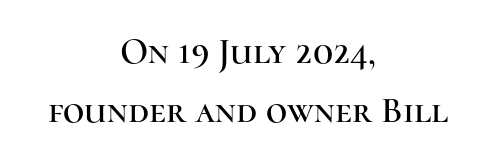
{"serif": "yes", "italic": "no", "width": "normal", "stroke_contrast": "high", "x_height": "medium", "monospaced": "no", "underline": "no", "align": "center", "line_spacing": "normal", "line_spacing_ratio": 1.59, "letter_spacing": "normal", "letter_spacing_em": 0.0, "glyph_px": 37}
